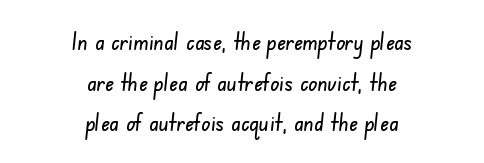
Tracking value appears to be zero — textbook default spacing. Regular leading. One-word summary of the alignment: center. The glyphs are unaccompanied by any horizontal stroke below them.
